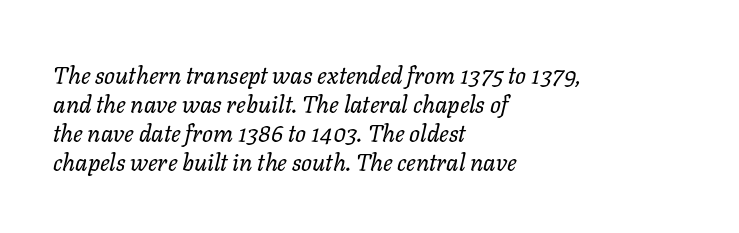
The image shows 24 px text type, italic (leaning right); set left-aligned, line spacing 1.21x, normal letter spacing, not underlined.
